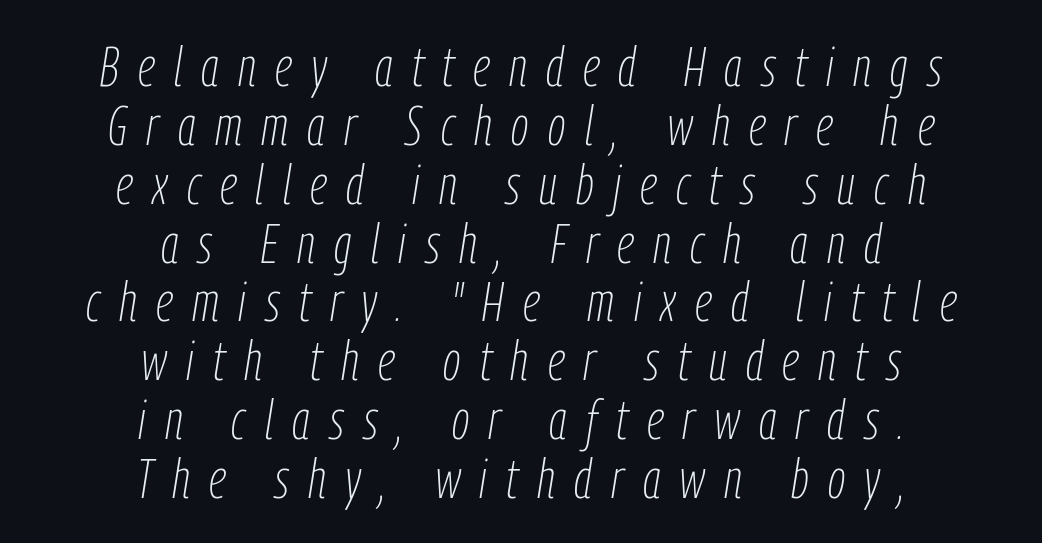
{"italic": "yes", "lean": "right", "slant_degrees": 9, "bold": "no", "weight": "thin", "width": "condensed", "stroke_contrast": "low", "x_height": "medium", "monospaced": "no", "underline": "no", "align": "center", "line_spacing": "tight", "line_spacing_ratio": 1.07, "letter_spacing": "wide", "letter_spacing_em": 0.35, "glyph_px": 55}
